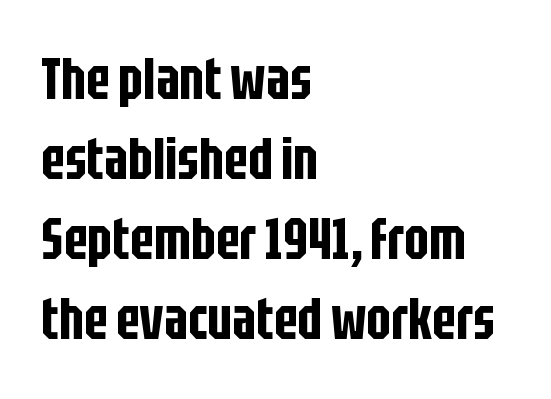
Q: Is the text italic (slanted)? A: No, it is upright.
Q: Is the typeface a serif or a sans-serif typeface? A: Sans-serif.
Q: Is the text underlined? A: No.
Q: How is the paragraph aligned? A: Left-aligned.
Q: Is the spacing between letters normal or unusually wide? A: Normal.
Q: Is the spacing between lines tight, normal or loose? A: Normal.
Q: Width (condensed, normal, or wide)? A: Condensed.
Q: Stroke contrast? A: Low.
Q: x-height? A: Large.
Q: Monospaced? A: No.
